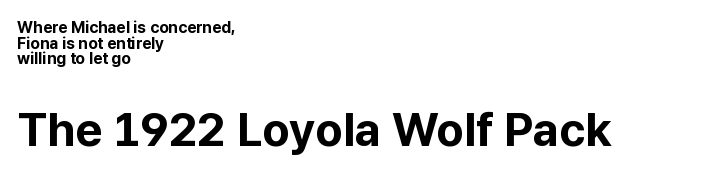
The image shows 47 px bold sans-serif type, upright; set left-aligned, tight line spacing (0.97x), normal letter spacing, not underlined; the second (bottom) block is 2.94x larger; low stroke contrast and a medium x-height.
